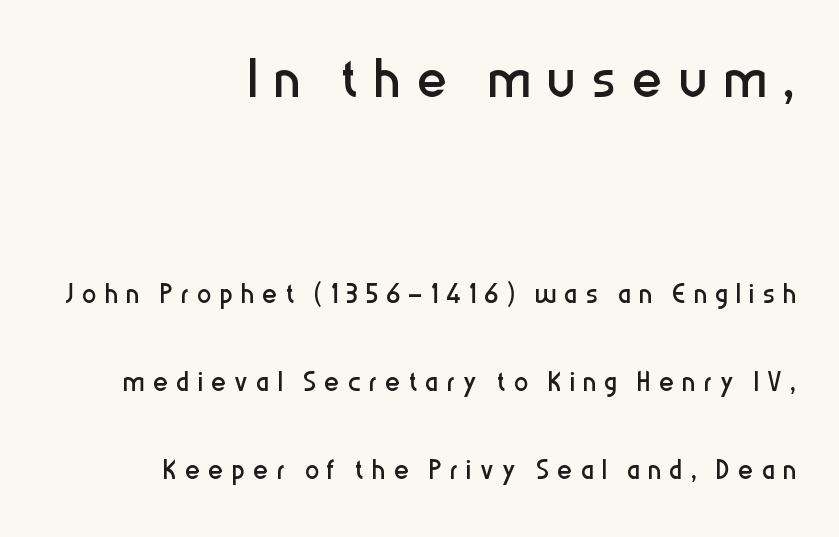
The image shows 72 px regular-weight, condensed sans-serif type, upright; set right-aligned, loose line spacing (2.44x), unusually wide letter spacing (+0.23 em), not underlined; the first (top) block is 2.0x larger; low stroke contrast and a medium x-height.
